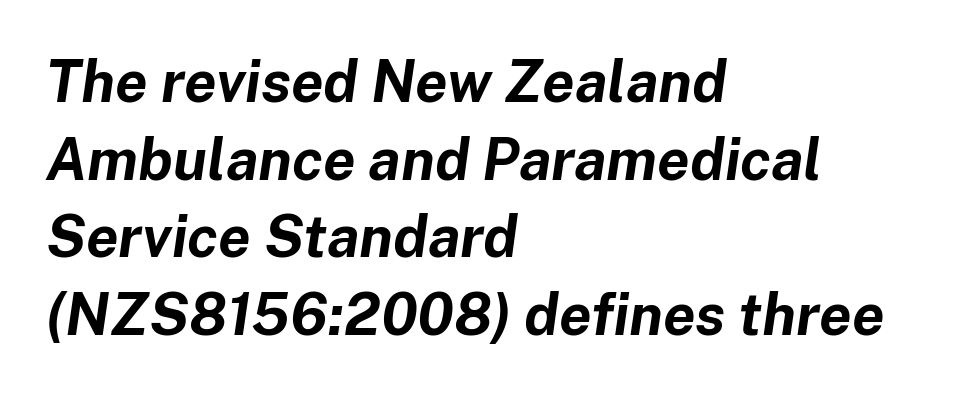
Lines of text with bare space underneath. Notice how the passage keeps a crisp vertical edge on the left only. Is this a fixed-width face? No — the glyphs have proportional, varying widths. The text carries the slant typical of an italic or oblique font. What weight is shown? A full bold with thick strokes. What's the leading like? Ordinary, nothing unusual.
